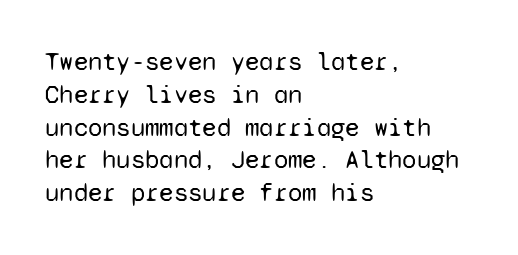
{"italic": "no", "bold": "no", "underline": "no", "align": "left", "line_spacing": "normal", "line_spacing_ratio": 1.26, "letter_spacing": "normal", "letter_spacing_em": 0.0, "glyph_px": 26}
